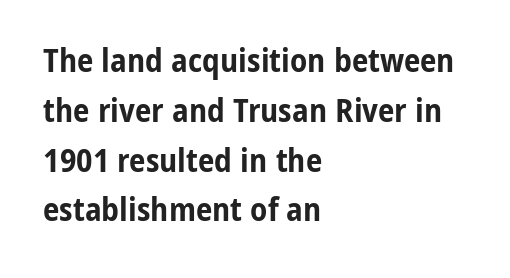
Q: Is the text bold? A: Yes.
Q: Is the text italic (slanted)? A: No, it is upright.
Q: Is the typeface a serif or a sans-serif typeface? A: Sans-serif.
Q: Is the text underlined? A: No.
Q: How is the paragraph aligned? A: Left-aligned.
Q: Is the spacing between letters normal or unusually wide? A: Normal.
Q: Is the spacing between lines tight, normal or loose? A: Normal.
Q: Width (condensed, normal, or wide)? A: Condensed.
Q: Stroke contrast? A: Low.
Q: x-height? A: Medium.
Q: Monospaced? A: No.
